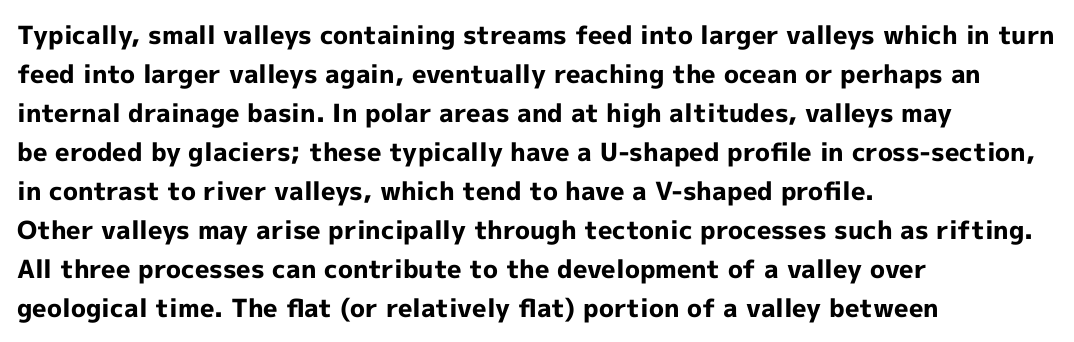
Vertical strokes here are truly vertical. In terms of letterspacing, this is plain default setting. This block has exactly the height ordinary leading produces. Pretty heavy lettering here — definitely bold.
